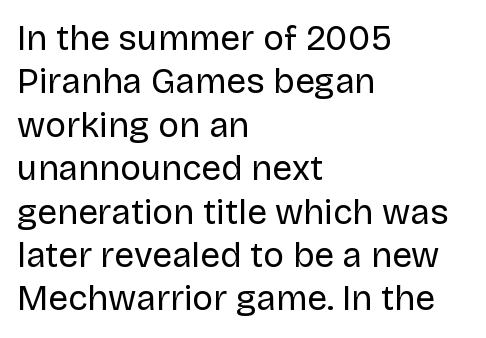
{"serif": "no", "italic": "no", "bold": "no", "weight": "regular", "width": "normal", "stroke_contrast": "low", "x_height": "large", "monospaced": "no", "underline": "no", "align": "left", "line_spacing_ratio": 1.24, "letter_spacing": "normal", "letter_spacing_em": 0.0, "glyph_px": 35}
